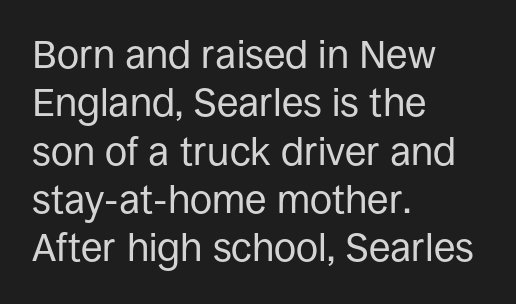
The image shows 39 px regular-weight sans-serif type, upright; set left-aligned, line spacing 1.24x, normal letter spacing, not underlined; low stroke contrast and a large x-height.
